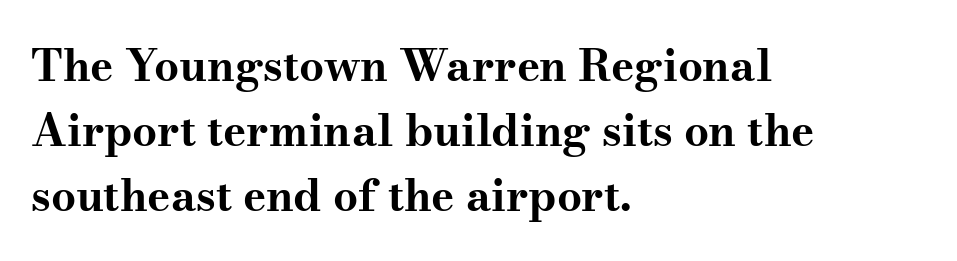
Q: Is the text bold? A: Yes.
Q: Is the text italic (slanted)? A: No, it is upright.
Q: Is the typeface a serif or a sans-serif typeface? A: Serif.
Q: Is the text underlined? A: No.
Q: How is the paragraph aligned? A: Left-aligned.
Q: Is the spacing between letters normal or unusually wide? A: Normal.
Q: Is the spacing between lines tight, normal or loose? A: Normal.
Q: Width (condensed, normal, or wide)? A: Wide.
Q: Stroke contrast? A: Medium.
Q: x-height? A: Small.
Q: Monospaced? A: No.
